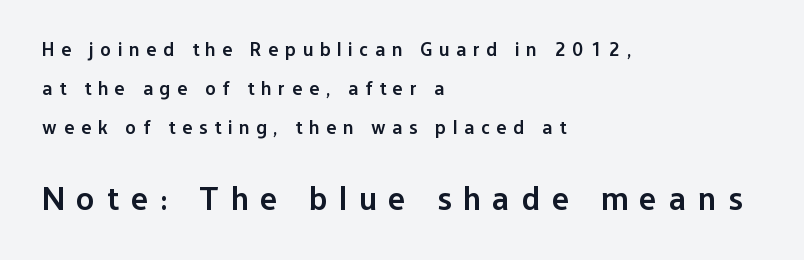
Q: Is the text bold? A: Semi-bold.
Q: Is the text italic (slanted)? A: No, it is upright.
Q: Is the typeface a serif or a sans-serif typeface? A: Sans-serif.
Q: Is the text underlined? A: No.
Q: How is the paragraph aligned? A: Left-aligned.
Q: Is the spacing between letters normal or unusually wide? A: Unusually wide.
Q: Is the spacing between lines tight, normal or loose? A: Loose.
Q: Which block of text is set in a larger size, the first (top) or the second (bottom)? A: The second (bottom) one.
Q: Width (condensed, normal, or wide)? A: Normal.
Q: Stroke contrast? A: Low.
Q: x-height? A: Medium.
Q: Monospaced? A: No.
